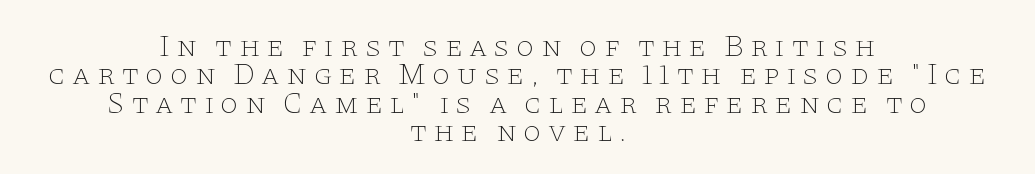
Q: Is the text bold? A: No.
Q: Is the text italic (slanted)? A: No, it is upright.
Q: Is the typeface a serif or a sans-serif typeface? A: Serif.
Q: Is the text underlined? A: No.
Q: How is the paragraph aligned? A: Centered.
Q: Is the spacing between letters normal or unusually wide? A: Unusually wide.
Q: Is the spacing between lines tight, normal or loose? A: Tight.
Q: Width (condensed, normal, or wide)? A: Wide.
Q: Stroke contrast? A: Low.
Q: x-height? A: Large.
Q: Monospaced? A: No.
